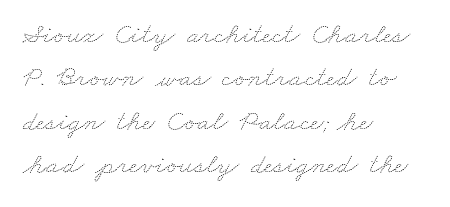
{"bold": "no", "weight": "thin", "width": "wide", "stroke_contrast": "medium", "x_height": "small", "monospaced": "no", "underline": "no", "align": "left", "line_spacing": "normal", "line_spacing_ratio": 1.5, "letter_spacing": "normal", "letter_spacing_em": 0.0, "glyph_px": 29}
